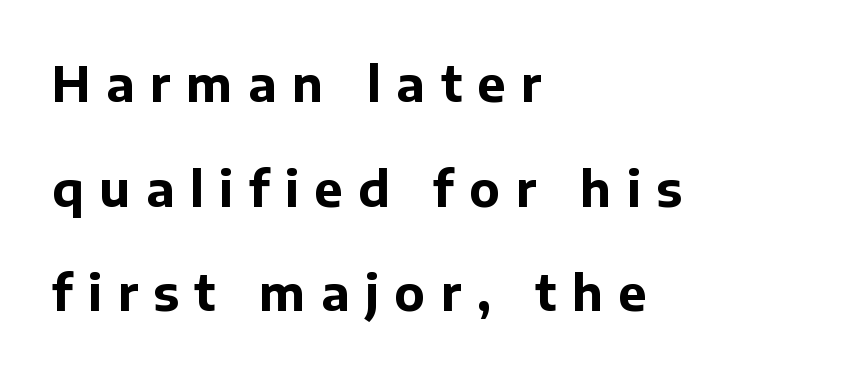
The lettering stays uniformly vertical, giving the passage a roman look. Strokes here are thick enough to call this a true bold. Characters follow at a spacing far wider than the type designer built in. One glance says open: line gaps are wider than usual. Each letter keeps its own natural width here, so spacing adapts to shape.
